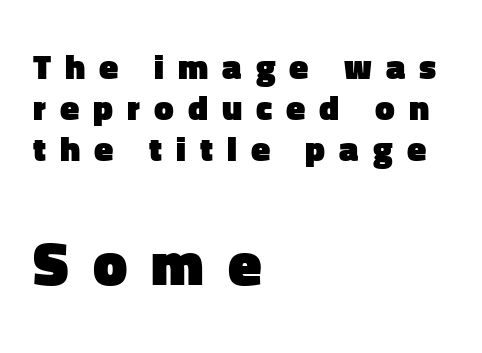
The typography opts for an upright posture over an oblique one. I'd describe the lettering as bold — thick and assertive. Look at the bottom of the vertical strokes: they stop flat, with no serifs. A classic flush-left, rag-right setting is used for this passage.
